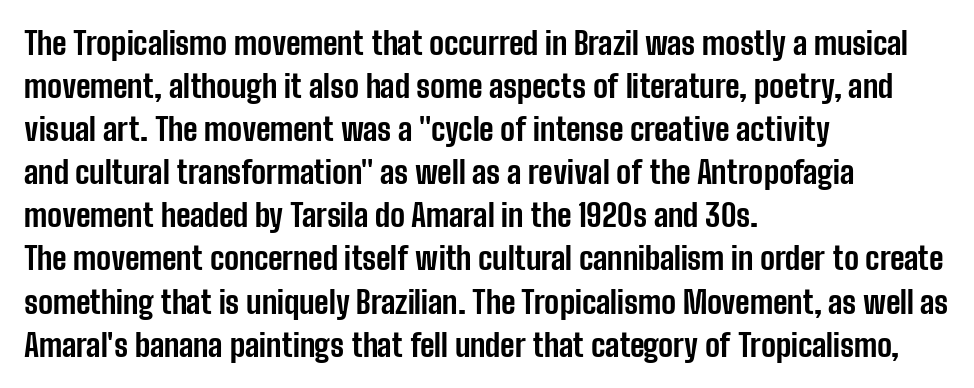
Short and long lines alike share a common starting point at left. The passage shown is typed in a proportional face where columns would drift. The rendering shows plain stroke endings on the letterforms — a sans-serif design. Between one letter and the next there's only the usual sliver of space.
